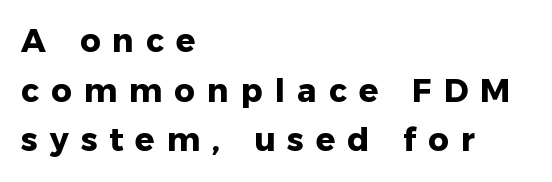
The image shows 32 px heavy sans-serif type, upright; set left-aligned, normal line spacing (1.55x), unusually wide letter spacing (+0.38 em), not underlined; low stroke contrast and a medium x-height.
